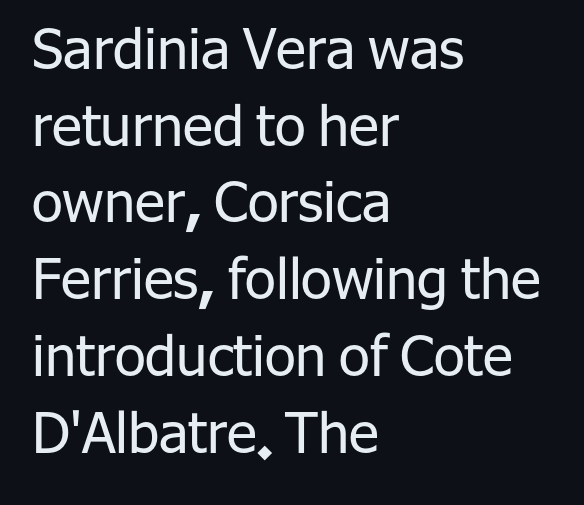
{"serif": "no", "italic": "no", "bold": "no", "weight": "regular", "width": "normal", "stroke_contrast": "low", "x_height": "medium", "monospaced": "no", "underline": "no", "align": "left", "line_spacing": "normal", "line_spacing_ratio": 1.37, "letter_spacing": "normal", "letter_spacing_em": 0.0, "glyph_px": 56}
